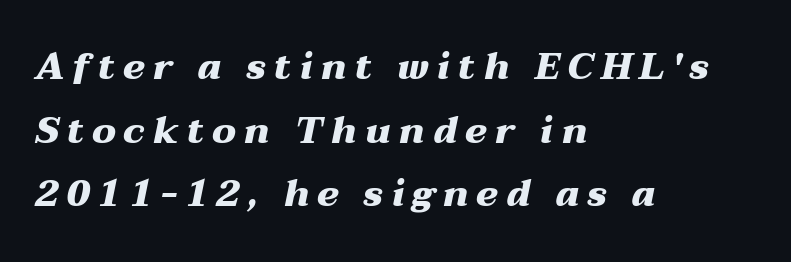
The image shows 37 px heavy, wide type, italic (leaning right); set left-aligned, line spacing 1.72x, unusually wide letter spacing (+0.21 em), not underlined; medium stroke contrast and a medium x-height.
